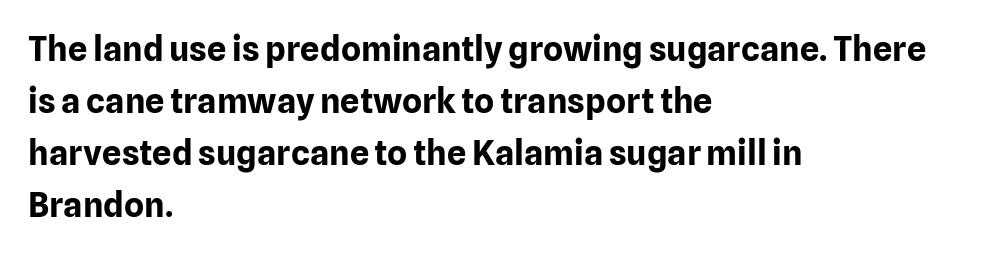
Reading down the column, the eye jumps a familiar distance to each next line. Looks like regular typesetting: each glyph gets only the width it needs. Characters remain perfectly vertical along every line. Every letter is thick-stroked: bold, no question.
